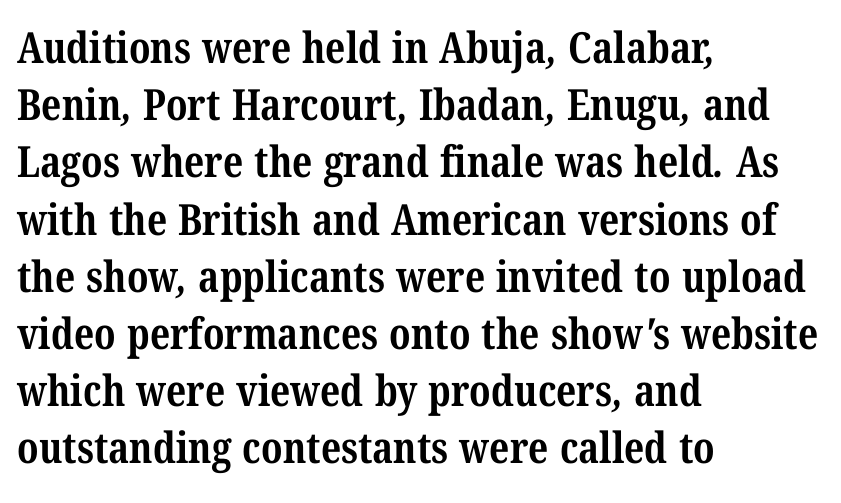
Horizontal alignment here is leftward, the default for most running prose. These lines are composed in type with serifs. Between one letter and the next there's only the usual sliver of space. The area under the type is left untouched. Rows of type keep a routine distance in the vertical direction. Thick stems and heavy bowls — unmistakably bold.
